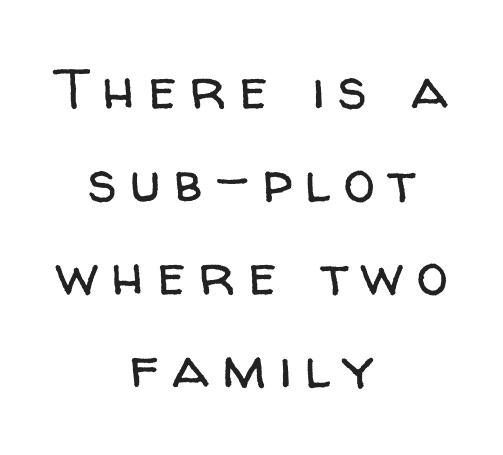
Students, observe: this is what conventionally led text looks like. The text was rendered using a sans face with plain stroke endings. Italic? Not at all — the glyphs are vertical. This rendering uses center alignment, leaving both contours irregular but symmetric. The characters are drawn with everyday or finer stroke widths.
